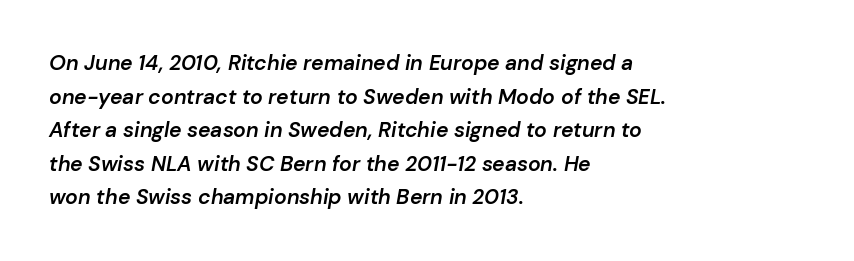
The image shows 21 px text type, italic (leaning right); set left-aligned, normal line spacing (1.6x), normal letter spacing, not underlined.
